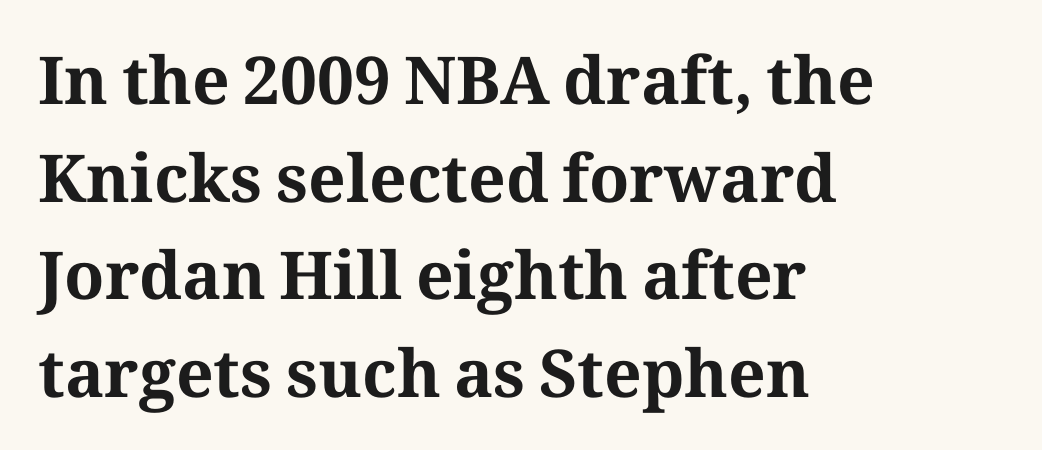
Looks like regular typesetting: each glyph gets only the width it needs. Its strokes are broad and dark, the hallmark of bold type. Is the letter spacing exaggerated? No — it looks like the ordinary default. Type without underlining.
